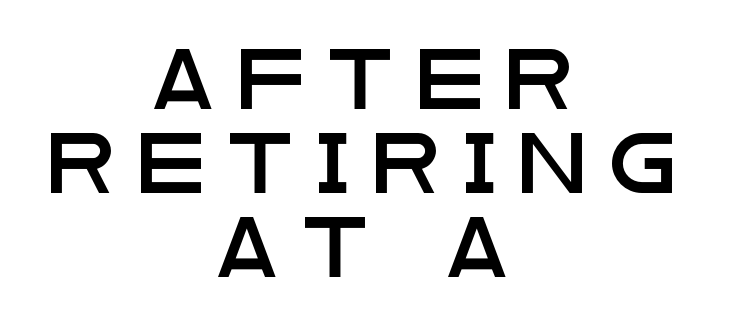
Nothing sits at the stroke ends, so this counts as sans-serif. The paragraph has two soft edges and a firm central axis. The passage shown stacks its lines at a standard gap. The passage shown has open, widely tracked lettering throughout.
